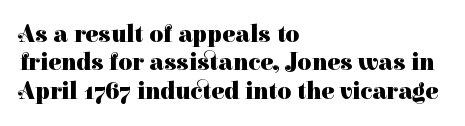
{"italic": "no", "bold": "yes", "underline": "no", "align": "left", "line_spacing_ratio": 1.18, "letter_spacing": "normal", "letter_spacing_em": 0.0, "glyph_px": 24}
